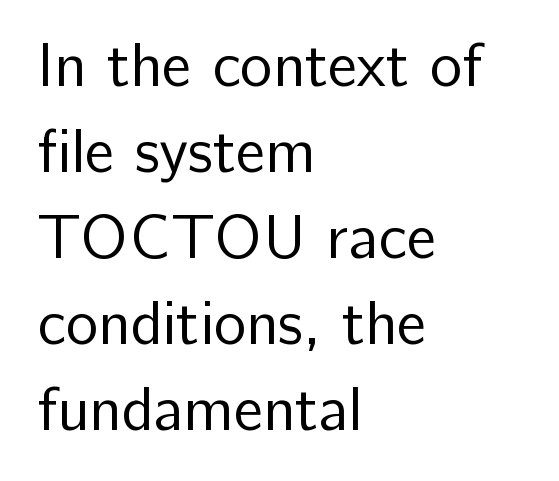
The rendering uses a moderate line-height, typical for paragraphs. The face looks like a standard text weight, possibly lighter. A typesetter would call this proportional, since set widths differ per character. Default kerning and tracking; the words read as compact shapes.
